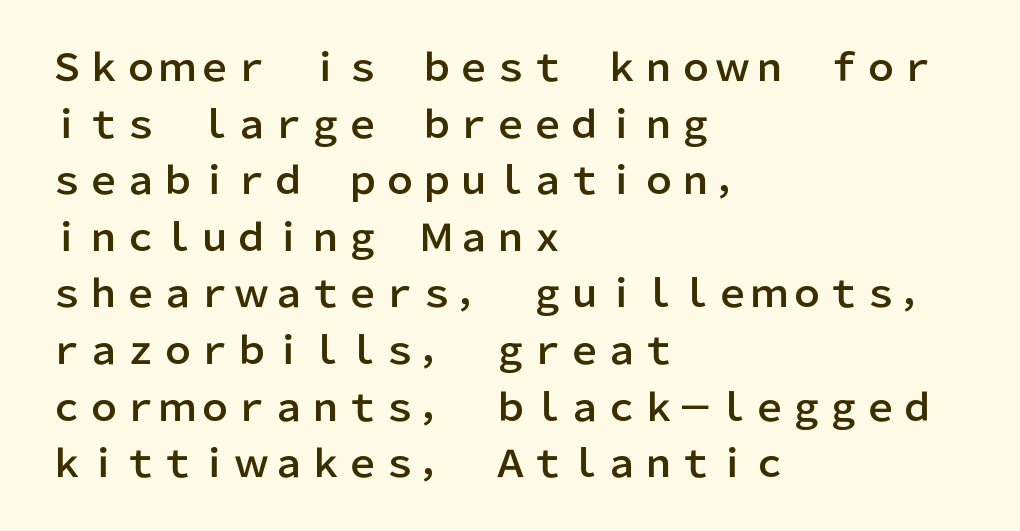
The image shows 37 px sans-serif type, upright; set left-aligned, normal line spacing (1.53x), normal letter spacing, not underlined; low stroke contrast and a medium x-height.
